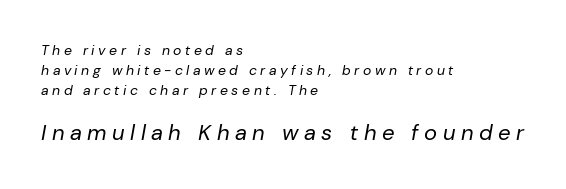
Horizontally, the lines are justified to the leading edge only. Evenly set lines give the paragraph a standard silhouette. The letters are spread apart with noticeably loose tracking. Weight: in the light-to-regular range.
